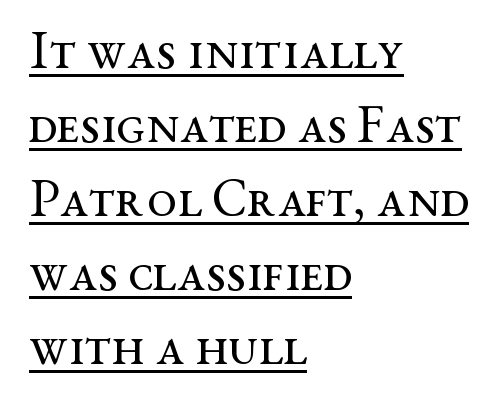
The image shows 54 px regular-weight, wide serif type, upright; set left-aligned, normal line spacing (1.37x), normal letter spacing, underlined; medium stroke contrast and a medium x-height.
